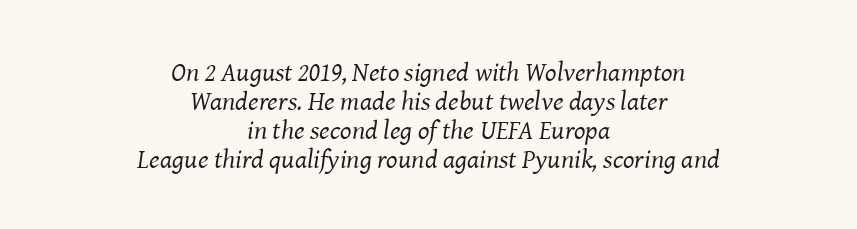
Q: Is the text bold? A: No.
Q: Is the text italic (slanted)? A: Yes, it leans right by about 8 degrees.
Q: Is the text underlined? A: No.
Q: How is the paragraph aligned? A: Centered.
Q: Is the spacing between letters normal or unusually wide? A: Normal.
Q: Is the spacing between lines tight, normal or loose? A: Tight.
